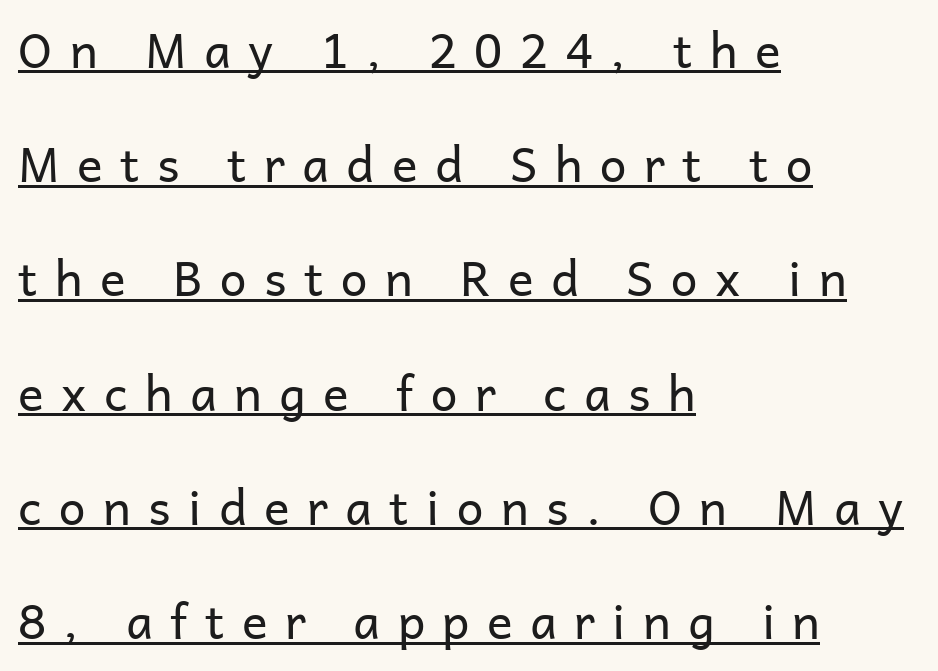
Q: Is the text bold? A: No.
Q: Is the text italic (slanted)? A: No, it is upright.
Q: Is the typeface a serif or a sans-serif typeface? A: Sans-serif.
Q: Is the text underlined? A: Yes.
Q: How is the paragraph aligned? A: Left-aligned.
Q: Is the spacing between letters normal or unusually wide? A: Unusually wide.
Q: Is the spacing between lines tight, normal or loose? A: Loose.
Q: Width (condensed, normal, or wide)? A: Normal.
Q: Stroke contrast? A: Low.
Q: x-height? A: Medium.
Q: Monospaced? A: No.
